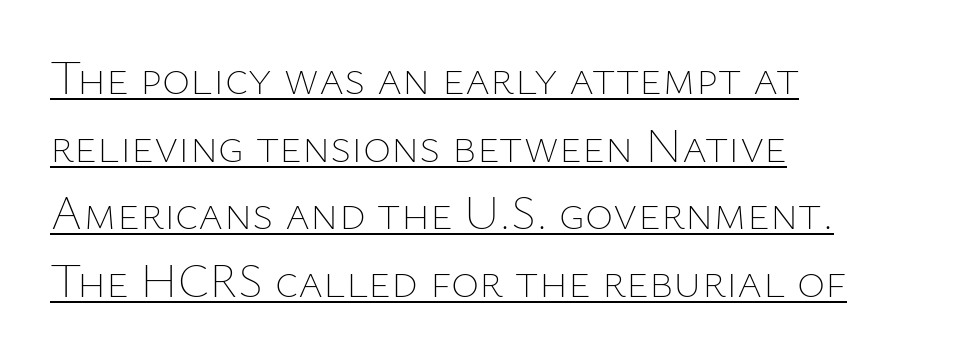
Q: Is the text bold? A: No.
Q: Is the text italic (slanted)? A: No, it is upright.
Q: Is the text underlined? A: Yes.
Q: How is the paragraph aligned? A: Left-aligned.
Q: Is the spacing between letters normal or unusually wide? A: Normal.
Q: Is the spacing between lines tight, normal or loose? A: Normal.
Q: Width (condensed, normal, or wide)? A: Normal.
Q: Stroke contrast? A: Low.
Q: x-height? A: Medium.
Q: Monospaced? A: No.
